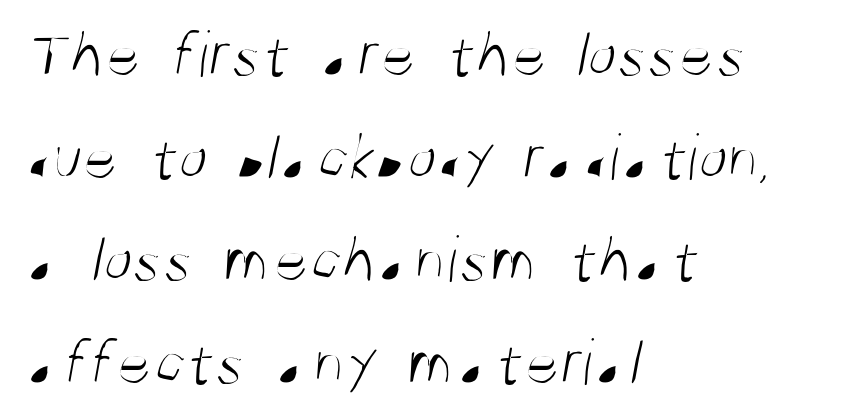
Serifs: no, the terminals of the letterforms are clean. Letter spacing: default. One glance says typical: line gaps are just what's usual. The zone under the glyphs is completely vacant.
